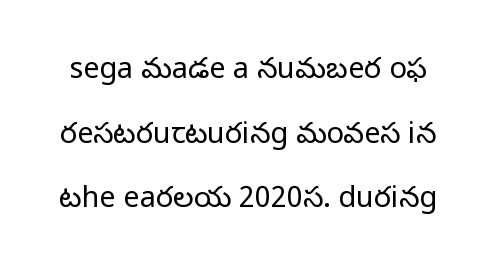
Q: Is the text bold? A: No.
Q: Is the text italic (slanted)? A: No, it is upright.
Q: Is the typeface a serif or a sans-serif typeface? A: Sans-serif.
Q: Is the text underlined? A: No.
Q: Is the spacing between letters normal or unusually wide? A: Normal.
Q: Is the spacing between lines tight, normal or loose? A: Loose.
Q: Width (condensed, normal, or wide)? A: Normal.
Q: Stroke contrast? A: Low.
Q: x-height? A: Medium.
Q: Monospaced? A: No.
